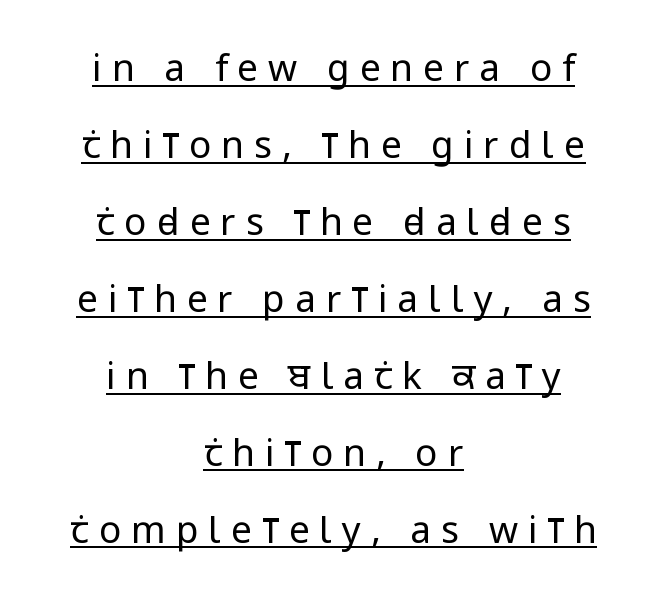
The face used here appears with an underline applied. The typesetter chose a symmetrical, centered arrangement here. The face used here is rendered with a markedly widened letterfit. This sample uses an upright cut, with every glyph sitting square on the baseline. These lines are rendered in a variable-pitch font.
